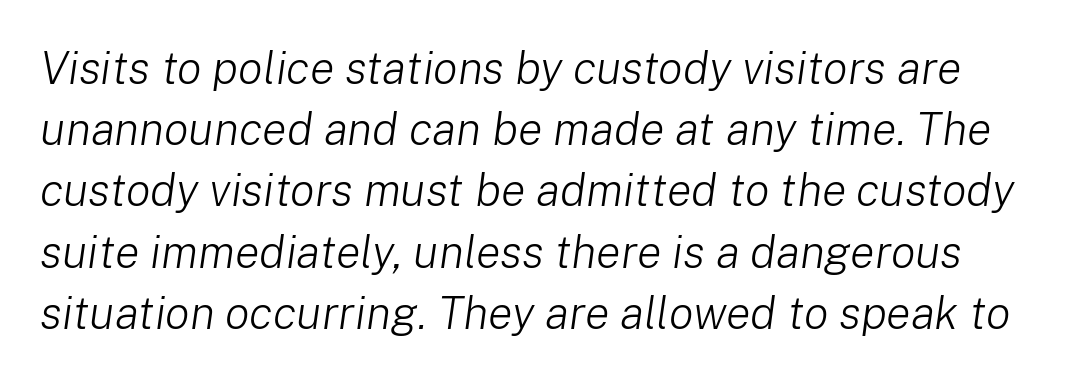
{"italic": "yes", "lean": "right", "slant_degrees": 8, "bold": "no", "weight": "light", "width": "normal", "stroke_contrast": "low", "x_height": "medium", "monospaced": "no", "underline": "no", "line_spacing": "normal", "line_spacing_ratio": 1.33, "letter_spacing": "normal", "letter_spacing_em": 0.0, "glyph_px": 46}
